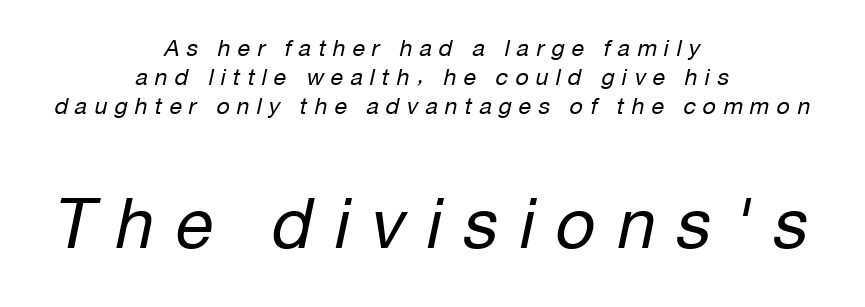
Q: Is the text bold? A: No.
Q: Is the text italic (slanted)? A: Yes, it leans right by about 12 degrees.
Q: Is the text underlined? A: No.
Q: How is the paragraph aligned? A: Centered.
Q: Is the spacing between letters normal or unusually wide? A: Unusually wide.
Q: Is the spacing between lines tight, normal or loose? A: Normal.
Q: Which block of text is set in a larger size, the first (top) or the second (bottom)? A: The second (bottom) one.
Q: Width (condensed, normal, or wide)? A: Normal.
Q: Stroke contrast? A: Low.
Q: x-height? A: Medium.
Q: Monospaced? A: No.
